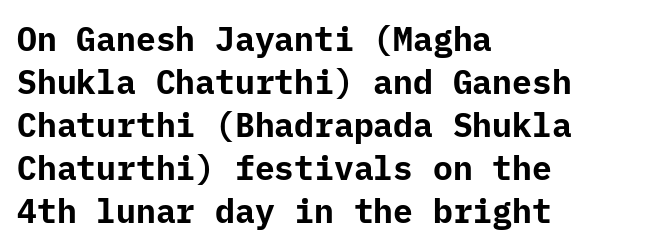
{"serif": "no", "italic": "no", "bold": "yes", "weight": "bold", "width": "normal", "stroke_contrast": "low", "x_height": "medium", "underline": "no", "align": "left", "line_spacing": "normal", "line_spacing_ratio": 1.3, "letter_spacing": "normal", "letter_spacing_em": 0.0, "glyph_px": 33}
